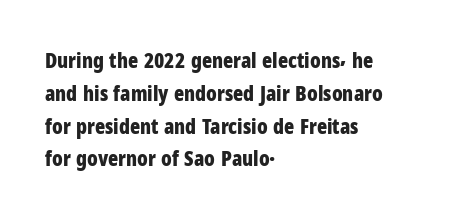
The image shows 21 px bold type, upright; set left-aligned, normal line spacing (1.56x), normal letter spacing, not underlined.
